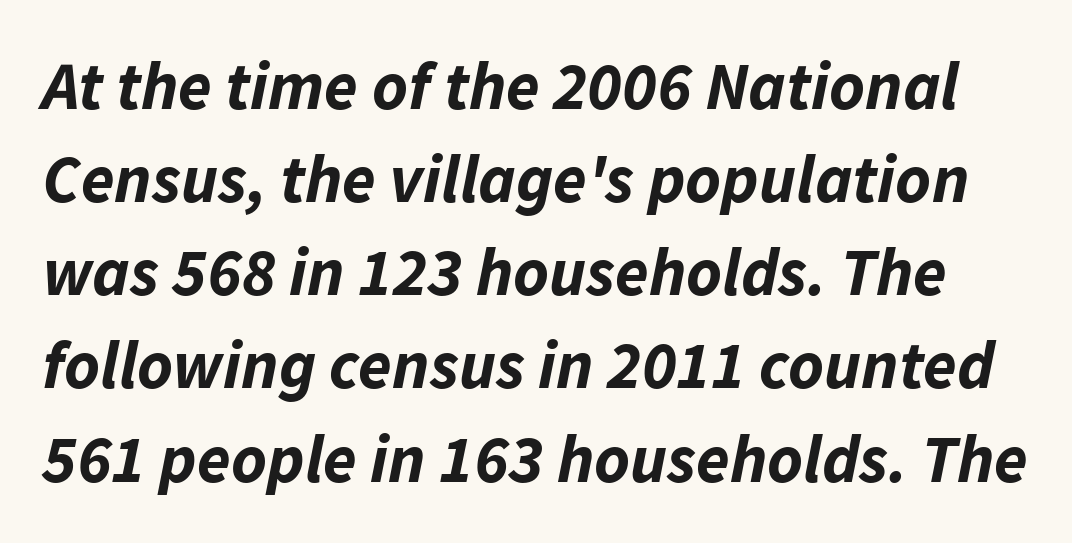
The image shows 68 px bold type, italic (leaning right); set normal line spacing (1.37x), normal letter spacing, not underlined; low stroke contrast and a medium x-height.
